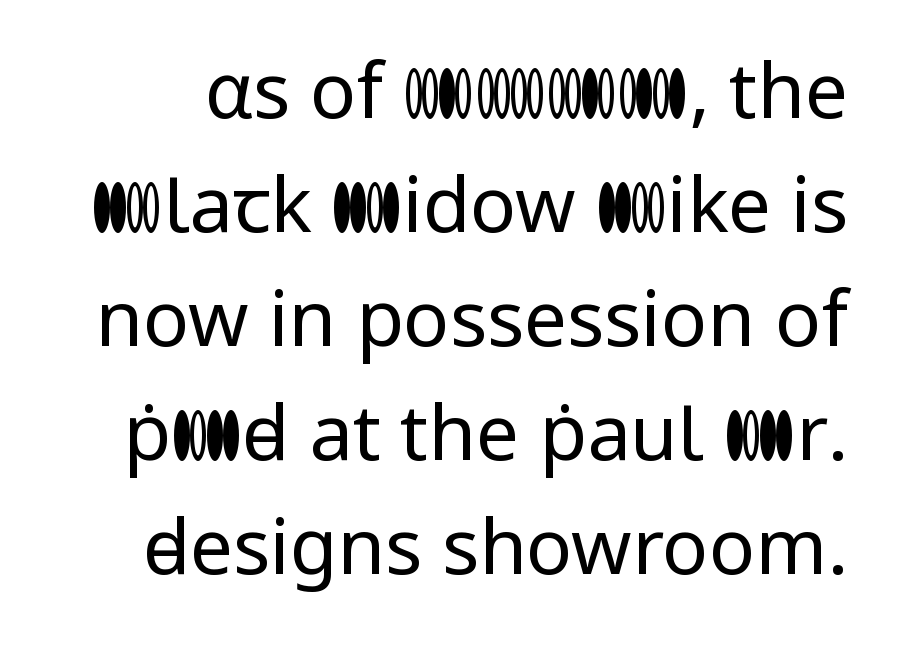
Observe the absence of serifs on each vertical stroke in this sample. The letters advance in unequal steps, a hallmark of proportional type. The space directly below the letters is spotless. Baseline-to-baseline distance is the conventional proportion of letter height. Do the letters lean? They stand straight. Between one letter and the next there's only the usual sliver of space.
